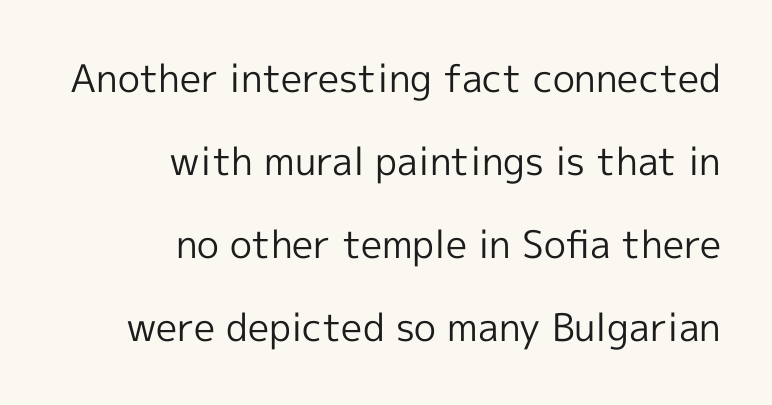
The typeface has the unassuming heft of standard copy or less. Reading down the block, your eye finds every line finishing at a fixed right position. Any mark beneath the type? The region is blank. Compared with typical paragraphs, the rows here are farther apart.
